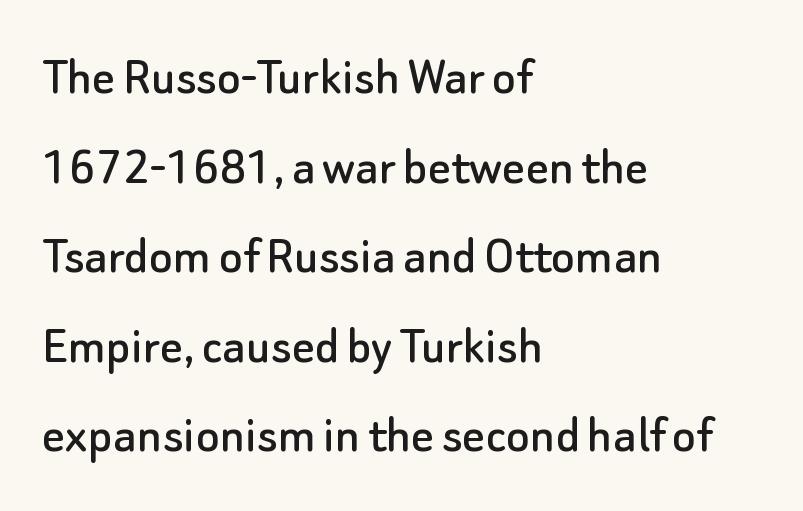
Between one letter and the next there's only the usual sliver of space. The space directly below the letters is spotless. All the whitespace from short lines collects on the right. The passage shown is typed in a proportional face where columns would drift. The type sits square on the baseline with zero lean.
